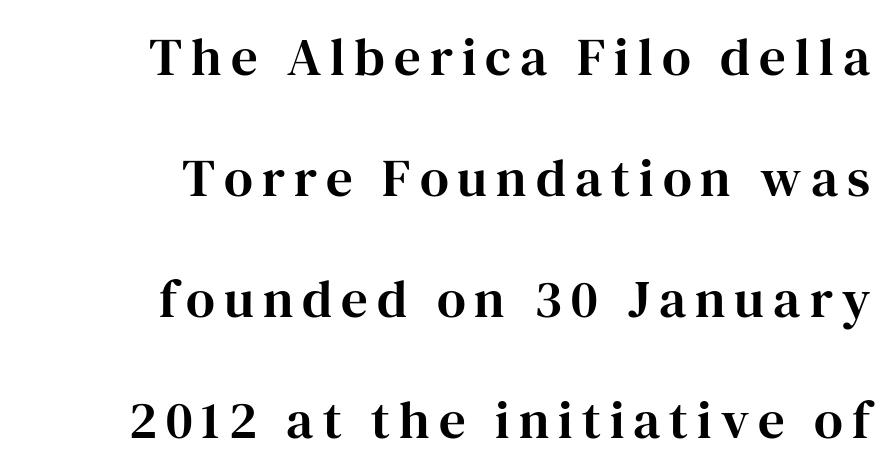
{"serif": "yes", "italic": "no", "width": "normal", "stroke_contrast": "high", "x_height": "medium", "monospaced": "no", "underline": "no", "align": "right", "line_spacing": "loose", "line_spacing_ratio": 2.28, "glyph_px": 53}
